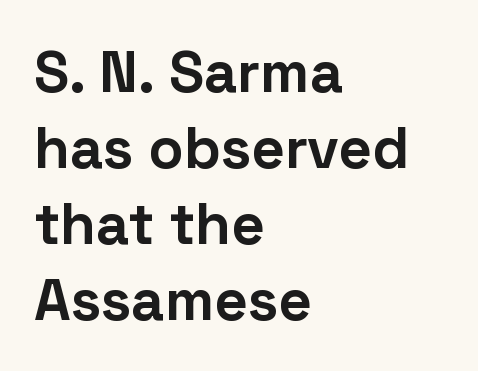
Q: Is the text bold? A: Yes.
Q: Is the text italic (slanted)? A: No, it is upright.
Q: Is the typeface a serif or a sans-serif typeface? A: Sans-serif.
Q: Is the text underlined? A: No.
Q: How is the paragraph aligned? A: Left-aligned.
Q: Is the spacing between letters normal or unusually wide? A: Normal.
Q: Is the spacing between lines tight, normal or loose? A: Normal.
Q: Width (condensed, normal, or wide)? A: Normal.
Q: Stroke contrast? A: Low.
Q: x-height? A: Medium.
Q: Monospaced? A: No.
